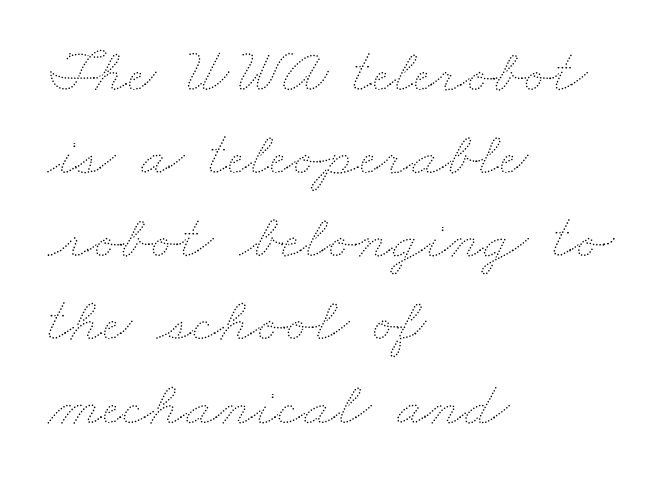
The image shows 63 px thin, wide type; set left-aligned, normal line spacing (1.32x), normal letter spacing, not underlined; medium stroke contrast and a small x-height.
